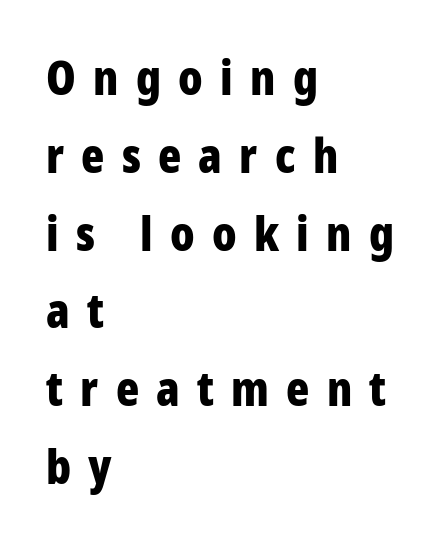
Rule under the text: the space is simply empty. Upright lettering throughout. The rendering inserts visible extra space after every character. Bold? Absolutely — the strokes are thick and heavy. Spacing verdict: proportional, widths tailored to each character.
